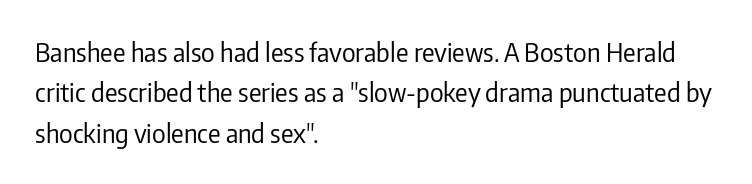
Check the space under the baseline: it is left empty. The type sits square on the baseline with zero lean. Line spacing here is normal. Casual observation: everything's shoved over to the left. Honestly, the letter spacing is just normal — you wouldn't notice it.
